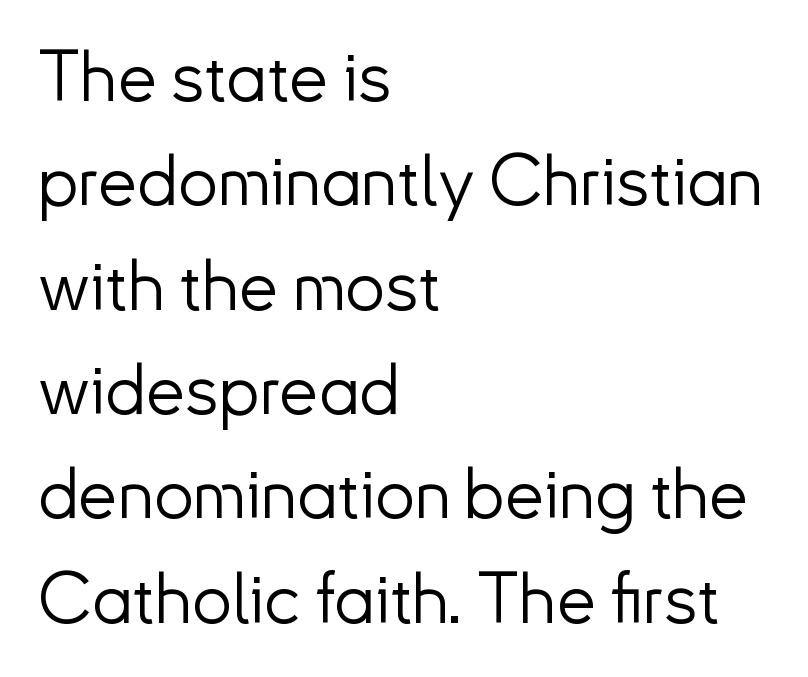
The face used here is proportionally spaced, like ordinary book or web type. Summary of vertical rhythm: regular, with standard interline spacing. The rendering anchors every line to the left-hand side. Only glyphs here, with clear space below each row. The designer went with a sans here, leaving each stem footless.
